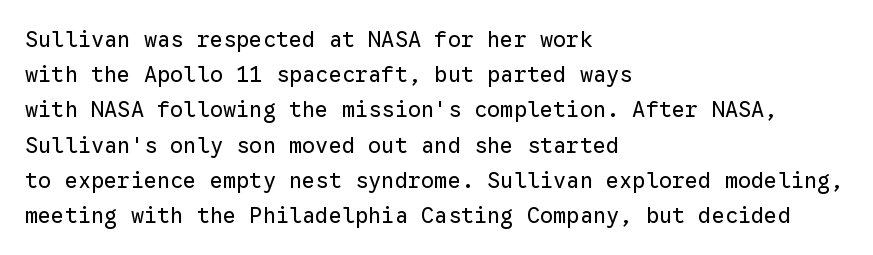
{"italic": "no", "bold": "no", "underline": "no", "align": "left", "line_spacing": "normal", "line_spacing_ratio": 1.6, "letter_spacing": "normal", "letter_spacing_em": 0.0, "glyph_px": 22}
